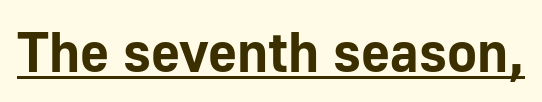
Q: Is the text bold? A: Yes.
Q: Is the text italic (slanted)? A: No, it is upright.
Q: Is the typeface a serif or a sans-serif typeface? A: Sans-serif.
Q: Is the text underlined? A: Yes.
Q: Is the spacing between letters normal or unusually wide? A: Normal.
Q: Width (condensed, normal, or wide)? A: Normal.
Q: Stroke contrast? A: Low.
Q: x-height? A: Medium.
Q: Monospaced? A: No.
